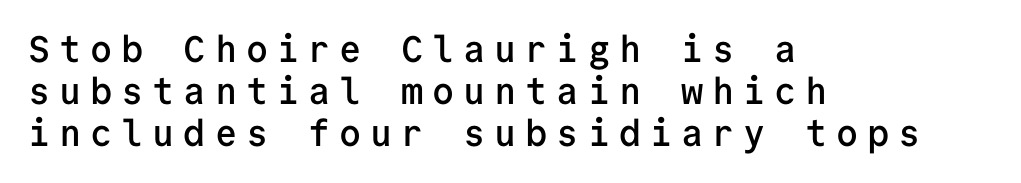
Each new line begins almost immediately beneath the previous one. The type family on display is of the sans-serif kind. The paragraph has a hard left edge and a soft right edge. Each letter, wide or thin by design, is forced into the same width here.
